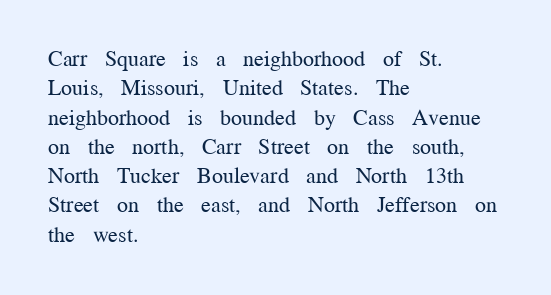
Caption: face not bold, strokes unweighted. Whoever set this chose a conventional vertical rhythm. This sample uses plain, unmodified letter spacing. The lettering stays uniformly vertical, giving the passage a roman look. Rule under the text: the space is simply empty.
